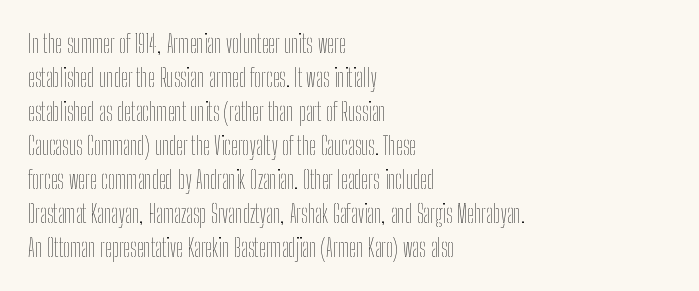
The image shows 25 px text type, upright; set left-aligned, normal line spacing (1.36x), normal letter spacing, not underlined.
